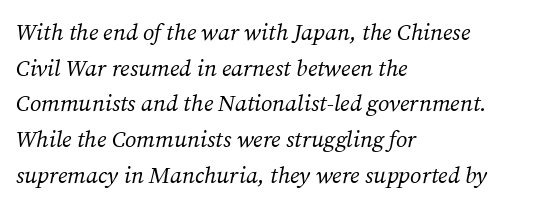
{"italic": "yes", "lean": "right", "slant_degrees": 12, "bold": "no", "underline": "no", "align": "left", "line_spacing": "normal", "line_spacing_ratio": 1.55, "letter_spacing": "normal", "letter_spacing_em": 0.0, "glyph_px": 23}
